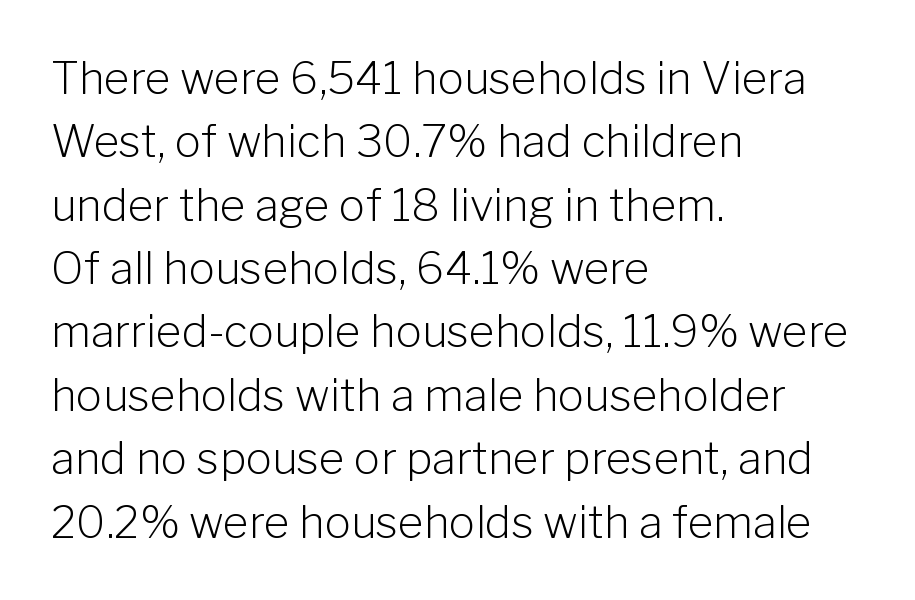
Interline gaps are of average width in this sample. The letterforms sit at book weight or below. Only glyphs here, with clear space below each row. Where is the straight margin? On the left.
